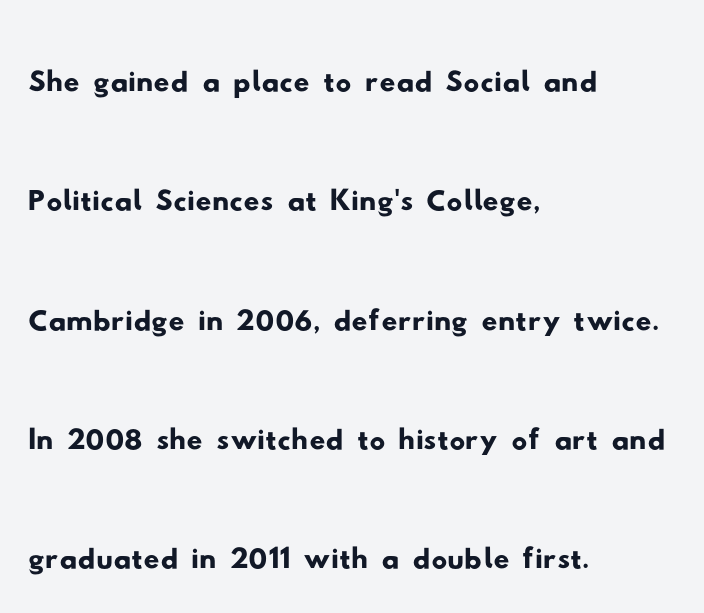
Q: Is the typeface a serif or a sans-serif typeface? A: Sans-serif.
Q: Is the text underlined? A: No.
Q: How is the paragraph aligned? A: Left-aligned.
Q: Is the spacing between letters normal or unusually wide? A: Normal.
Q: Is the spacing between lines tight, normal or loose? A: Normal.
Q: Width (condensed, normal, or wide)? A: Wide.
Q: Stroke contrast? A: Low.
Q: x-height? A: Small.
Q: Monospaced? A: No.
